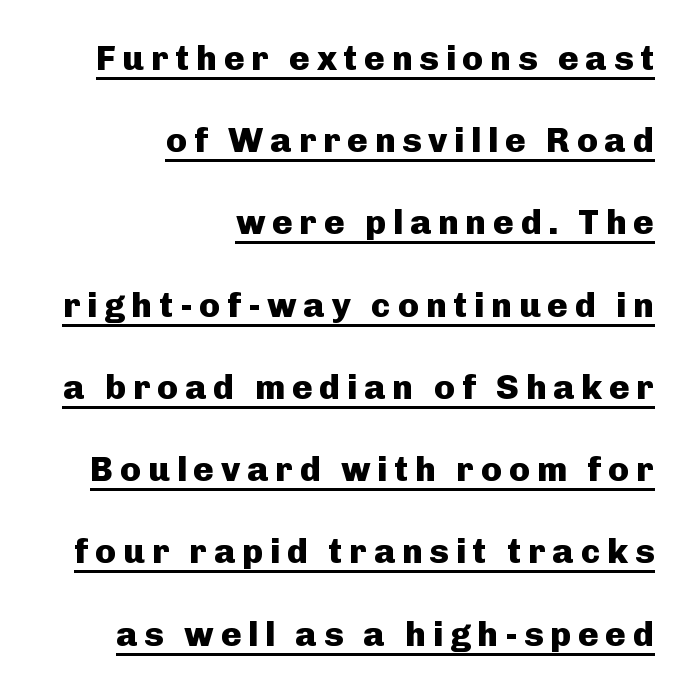
Q: Is the text bold? A: Yes.
Q: Is the text italic (slanted)? A: No, it is upright.
Q: Is the typeface a serif or a sans-serif typeface? A: Sans-serif.
Q: Is the text underlined? A: Yes.
Q: How is the paragraph aligned? A: Right-aligned.
Q: Is the spacing between lines tight, normal or loose? A: Loose.
Q: Width (condensed, normal, or wide)? A: Normal.
Q: Stroke contrast? A: Low.
Q: x-height? A: Medium.
Q: Monospaced? A: No.
